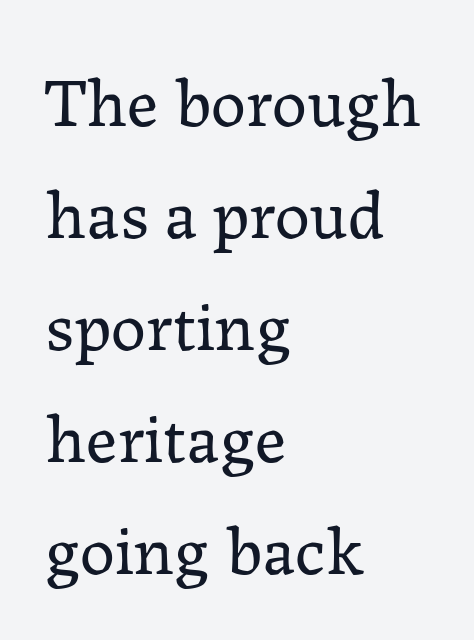
{"serif": "yes", "italic": "no", "bold": "no", "weight": "regular", "width": "normal", "stroke_contrast": "low", "x_height": "medium", "monospaced": "no", "underline": "no", "align": "left", "line_spacing": "normal", "line_spacing_ratio": 1.6, "letter_spacing": "normal", "letter_spacing_em": 0.0, "glyph_px": 70}
